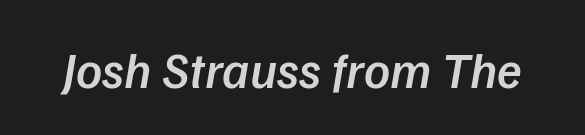
The letters sit at their default tracking, neither squeezed nor spread. Each row of text sits above clean, open space. I'd describe the lettering as semibold — firm but not a full bold. Here the designer chose a conventional face with non-uniform glyph widths.
